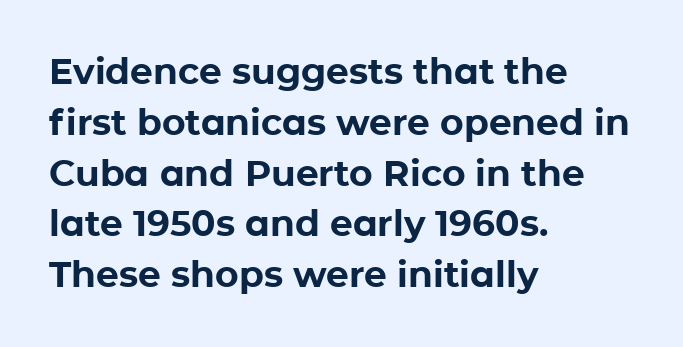
{"serif": "no", "italic": "no", "bold": "yes", "weight": "bold", "width": "normal", "stroke_contrast": "low", "x_height": "medium", "monospaced": "no", "underline": "no", "align": "left", "line_spacing": "normal", "line_spacing_ratio": 1.41, "letter_spacing": "normal", "letter_spacing_em": 0.0, "glyph_px": 36}
